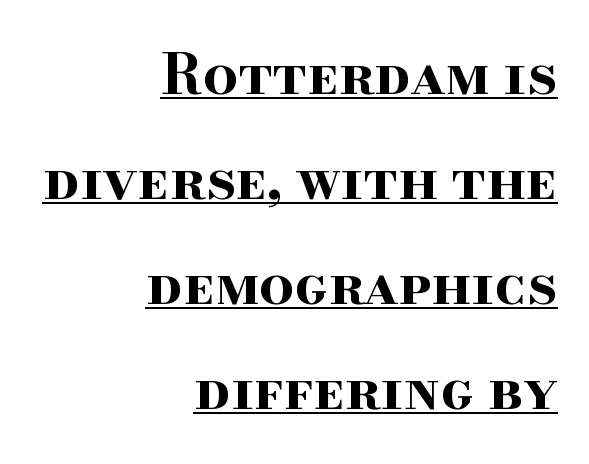
Summary of weight: heavy, a full bold. Right-aligned paragraph, ragged on the left. Unlike a clean sans, this face finishes its strokes with serifs. There is no visible air inserted between adjacent glyphs.
